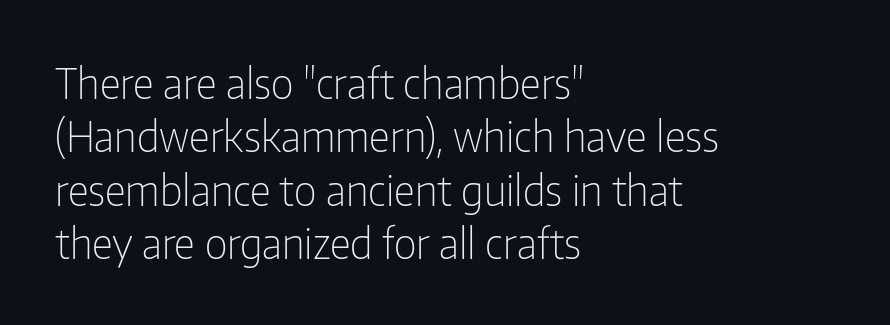
Q: Is the text bold? A: No.
Q: Is the text italic (slanted)? A: No, it is upright.
Q: Is the typeface a serif or a sans-serif typeface? A: Sans-serif.
Q: Is the text underlined? A: No.
Q: How is the paragraph aligned? A: Left-aligned.
Q: Is the spacing between letters normal or unusually wide? A: Normal.
Q: Is the spacing between lines tight, normal or loose? A: Normal.
Q: Width (condensed, normal, or wide)? A: Condensed.
Q: Stroke contrast? A: Low.
Q: x-height? A: Medium.
Q: Monospaced? A: No.
